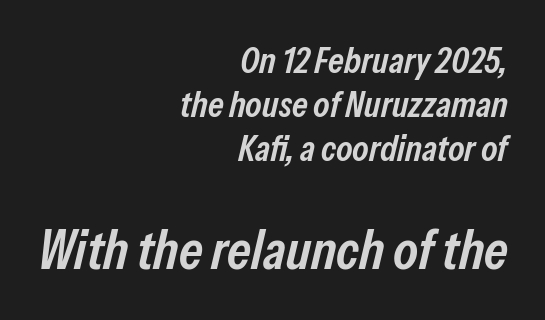
The characters look somewhat weighty, a semibold short of true bold. Think of a printed novel: that variable character pitch is what you see here. Quick note: italic. Check the space under the baseline: it is left empty. The letters in the lower block stand taller than those in the block above. Casual observation: everything's shoved over to the right.
